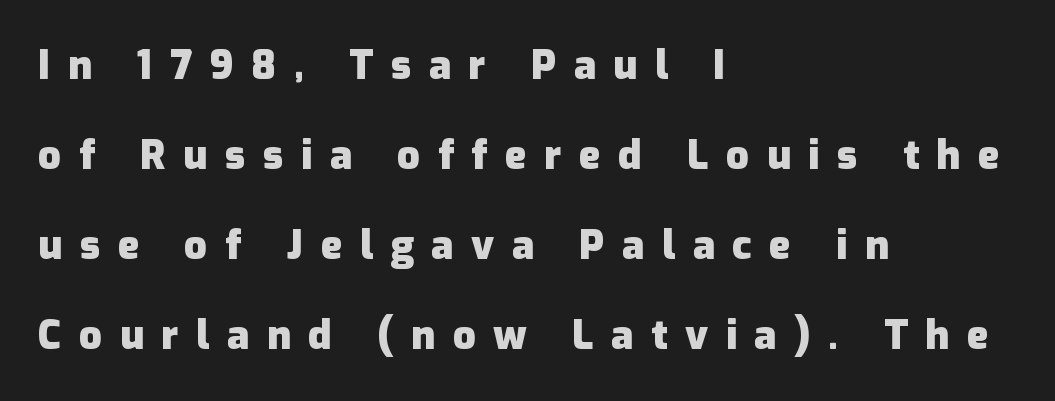
The image shows 40 px heavy sans-serif type, upright; set left-aligned, loose line spacing (2.25x), unusually wide letter spacing (+0.44 em), not underlined; low stroke contrast and a medium x-height.
